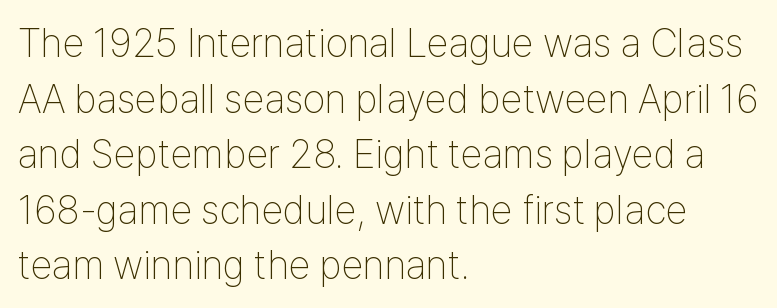
A typesetter would call this leading conventional body-copy spacing. You can tell it's not italic because the verticals are truly vertical. These lines are rendered in a variable-pitch font. The area under the type is left untouched.
